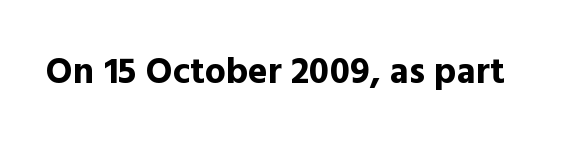
The image shows 37 px bold sans-serif type, upright; set normal letter spacing, not underlined; a medium x-height.
